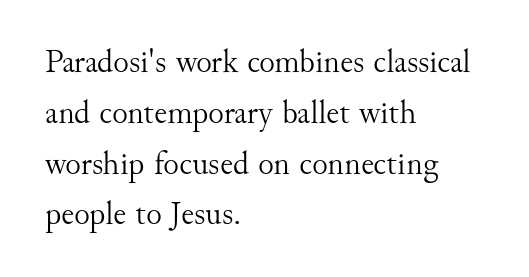
Successive baselines arrive at the customary interval. The letters sit at their default tracking, neither squeezed nor spread. This is serif lettering, the kind often seen in printed books. Nobody drew a line under any word here.
